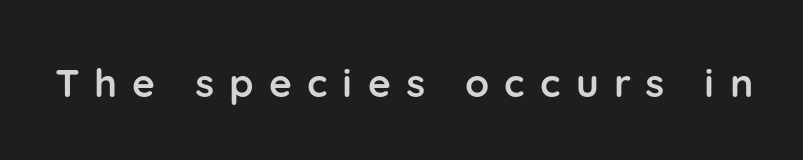
{"serif": "no", "italic": "no", "bold": "yes", "weight": "semibold", "width": "normal", "stroke_contrast": "low", "x_height": "medium", "monospaced": "no", "underline": "no", "letter_spacing": "wide", "letter_spacing_em": 0.39, "glyph_px": 39}
